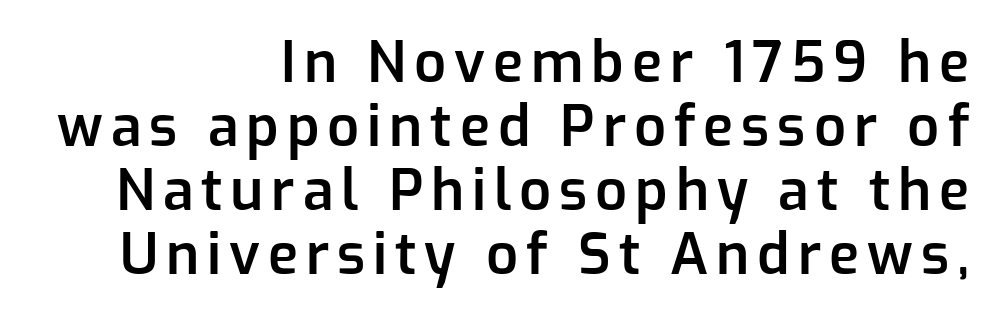
The image shows 56 px semibold sans-serif type, upright; set right-aligned, tight line spacing (1.14x), not underlined; low stroke contrast and a medium x-height.
